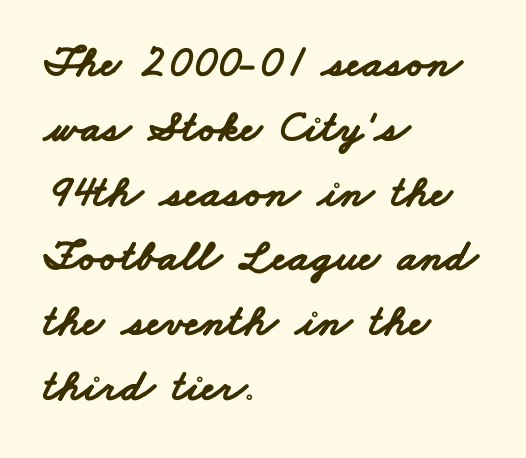
{"serif": "no", "bold": "yes", "weight": "bold", "width": "wide", "stroke_contrast": "low", "x_height": "small", "monospaced": "no", "underline": "no", "align": "left", "line_spacing": "normal", "line_spacing_ratio": 1.44, "letter_spacing": "normal", "letter_spacing_em": 0.0, "glyph_px": 45}
